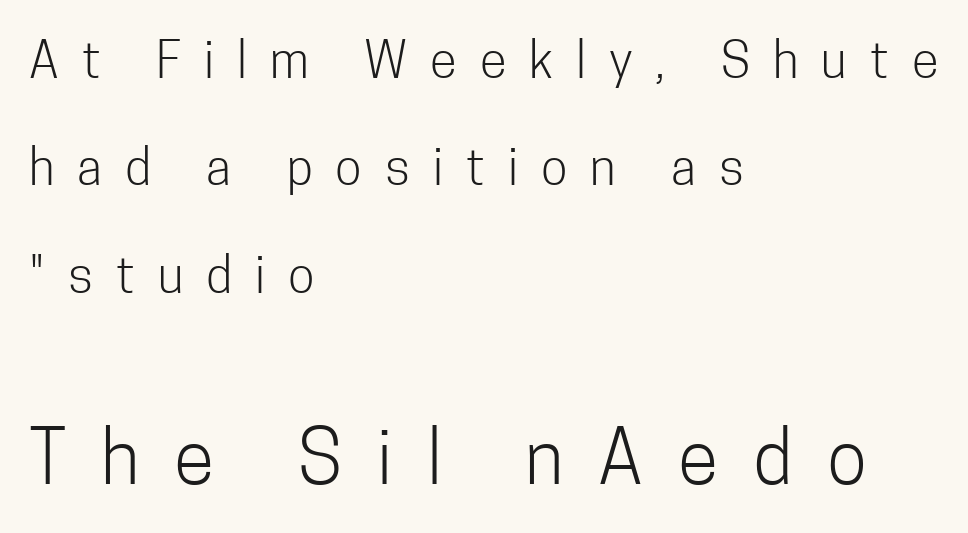
{"serif": "no", "italic": "no", "bold": "no", "weight": "light", "width": "condensed", "stroke_contrast": "low", "x_height": "medium", "monospaced": "no", "underline": "no", "align": "left", "line_spacing": "loose", "line_spacing_ratio": 2.19, "letter_spacing": "wide", "letter_spacing_em": 0.47, "larger_block": "second", "size_ratio": 1.51, "glyph_px": 74}
